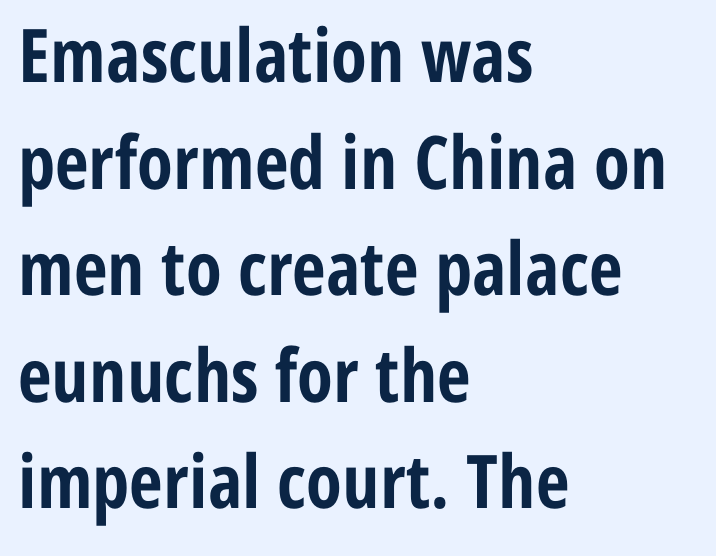
The face used here is proportionally spaced, like ordinary book or web type. The font's upright variant was chosen for this text. Line spacing here is normal. Plain, unruled lines of type. Typographically, this falls in the sans-serif category. The line texture is even and compact thanks to regular tracking.
